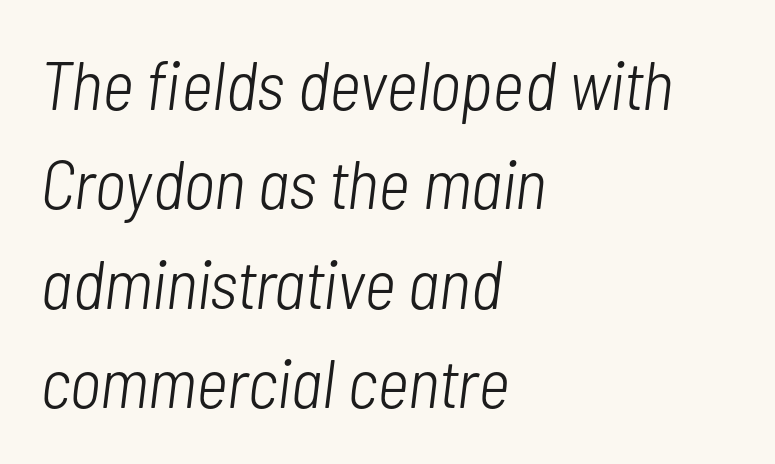
{"italic": "yes", "lean": "right", "slant_degrees": 7, "bold": "no", "weight": "light", "width": "condensed", "stroke_contrast": "low", "x_height": "medium", "monospaced": "no", "underline": "no", "align": "left", "line_spacing": "normal", "line_spacing_ratio": 1.44, "letter_spacing": "normal", "letter_spacing_em": 0.0, "glyph_px": 69}
